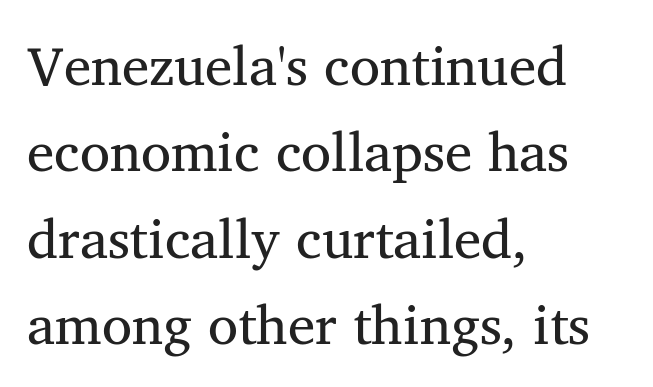
The gaps between neighbouring characters are ordinary and unremarkable. Has an underline been added? It has not. A typesetter would label this face a serif. All the whitespace from short lines collects on the right. A typesetter would call this proportional, since set widths differ per character.
